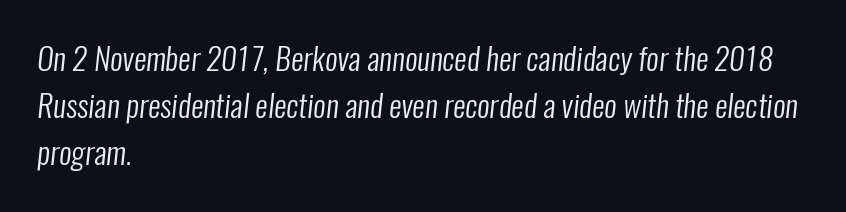
Q: Is the text bold? A: No.
Q: Is the typeface a serif or a sans-serif typeface? A: Sans-serif.
Q: Is the text underlined? A: No.
Q: How is the paragraph aligned? A: Left-aligned.
Q: Is the spacing between letters normal or unusually wide? A: Normal.
Q: Is the spacing between lines tight, normal or loose? A: Normal.
Q: Width (condensed, normal, or wide)? A: Condensed.
Q: Stroke contrast? A: Low.
Q: x-height? A: Medium.
Q: Monospaced? A: No.
